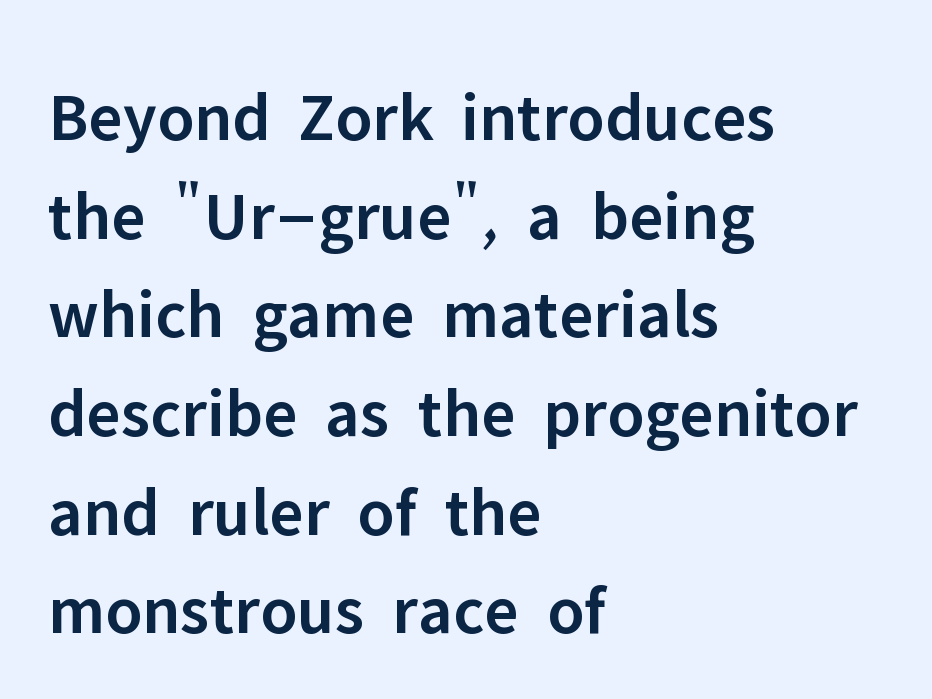
{"serif": "no", "italic": "no", "bold": "semi", "weight": "semibold", "width": "normal", "stroke_contrast": "low", "x_height": "medium", "monospaced": "no", "underline": "no", "align": "left", "line_spacing": "normal", "line_spacing_ratio": 1.41, "letter_spacing": "normal", "letter_spacing_em": 0.0, "glyph_px": 70}
